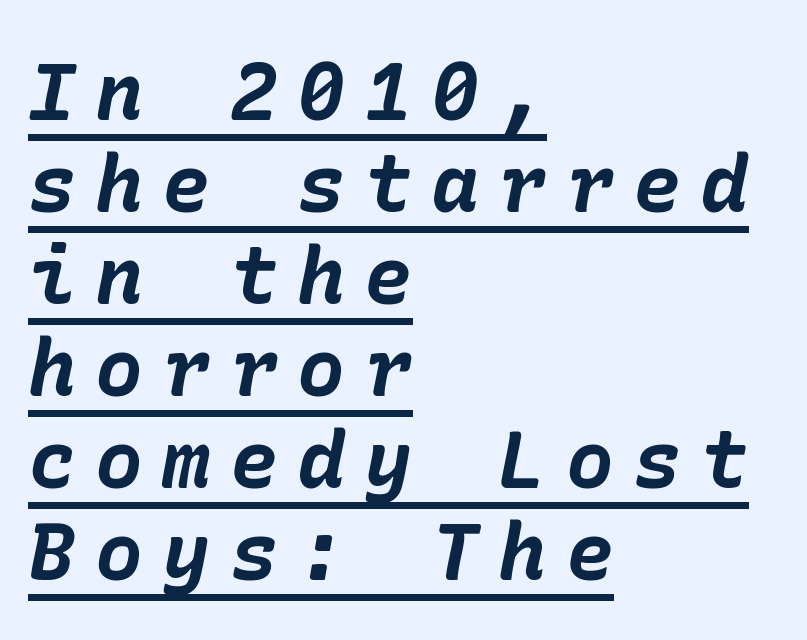
{"italic": "yes", "lean": "right", "slant_degrees": 10, "bold": "yes", "weight": "bold", "width": "normal", "stroke_contrast": "low", "x_height": "medium", "underline": "yes", "align": "left", "line_spacing": "tight", "line_spacing_ratio": 1.15, "letter_spacing": "wide", "letter_spacing_em": 0.24, "glyph_px": 80}
